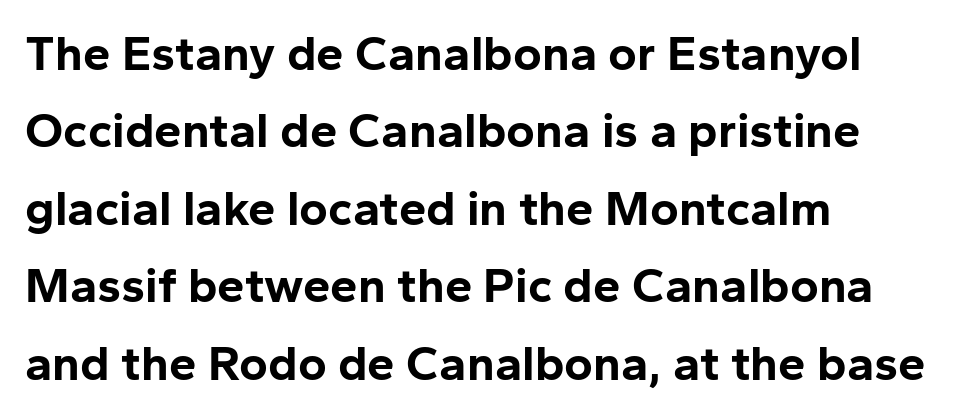
Q: Is the text bold? A: Yes.
Q: Is the text italic (slanted)? A: No, it is upright.
Q: Is the typeface a serif or a sans-serif typeface? A: Sans-serif.
Q: Is the text underlined? A: No.
Q: How is the paragraph aligned? A: Left-aligned.
Q: Is the spacing between letters normal or unusually wide? A: Normal.
Q: Is the spacing between lines tight, normal or loose? A: Normal.
Q: Width (condensed, normal, or wide)? A: Normal.
Q: Stroke contrast? A: Low.
Q: x-height? A: Medium.
Q: Monospaced? A: No.
